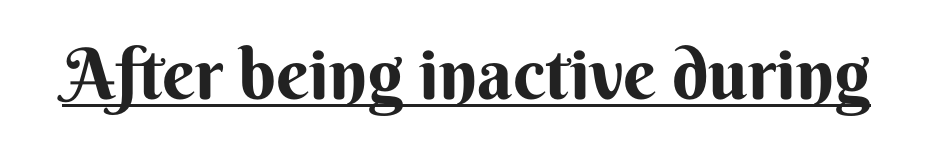
Italic? Not at all — the glyphs are vertical. A baseline rule has been typeset under these characters. Weight: bold. Think of a printed novel: that variable character pitch is what you see here. Does extra space separate the letters? No, they use regular spacing.
